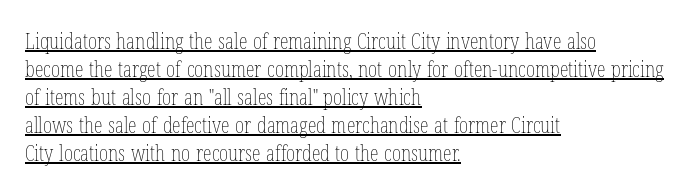
The image shows 22 px text type, upright; set left-aligned, normal line spacing (1.27x), normal letter spacing, underlined.
